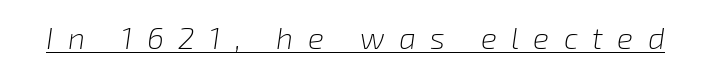
Q: Is the text bold? A: No.
Q: Is the text italic (slanted)? A: Yes, it leans right by about 8 degrees.
Q: Is the text underlined? A: Yes.
Q: Is the spacing between letters normal or unusually wide? A: Unusually wide.
Q: Width (condensed, normal, or wide)? A: Normal.
Q: Stroke contrast? A: Low.
Q: x-height? A: Medium.
Q: Monospaced? A: No.
